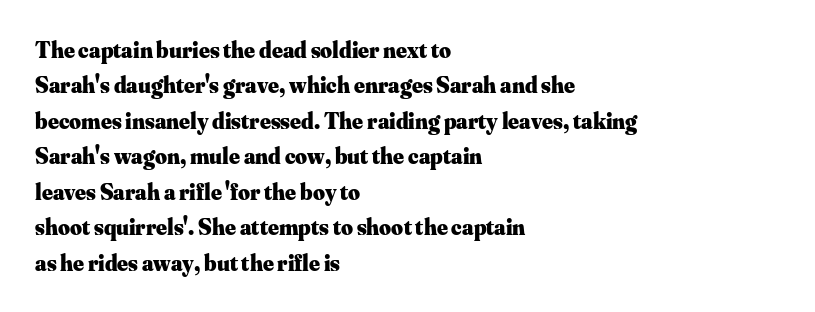
The image shows 23 px bold type, upright; set left-aligned, normal line spacing (1.54x), normal letter spacing, not underlined.
